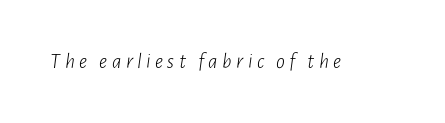
The image shows 22 px text type, italic (leaning right); set unusually wide letter spacing (+0.2 em), not underlined.
